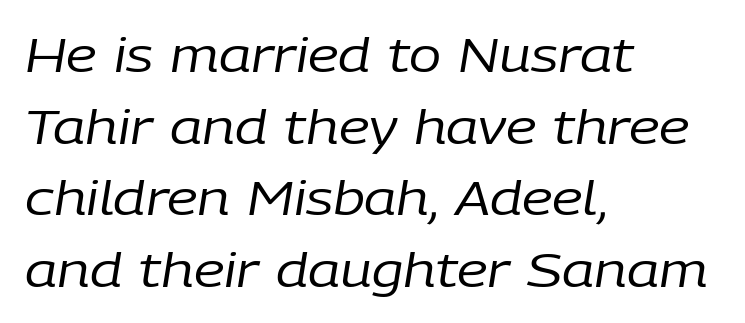
Q: Is the text bold? A: No.
Q: Is the text italic (slanted)? A: Yes, it leans right by about 9 degrees.
Q: Is the text underlined? A: No.
Q: How is the paragraph aligned? A: Left-aligned.
Q: Is the spacing between letters normal or unusually wide? A: Normal.
Q: Is the spacing between lines tight, normal or loose? A: Normal.
Q: Width (condensed, normal, or wide)? A: Normal.
Q: Stroke contrast? A: Low.
Q: x-height? A: Medium.
Q: Monospaced? A: No.
